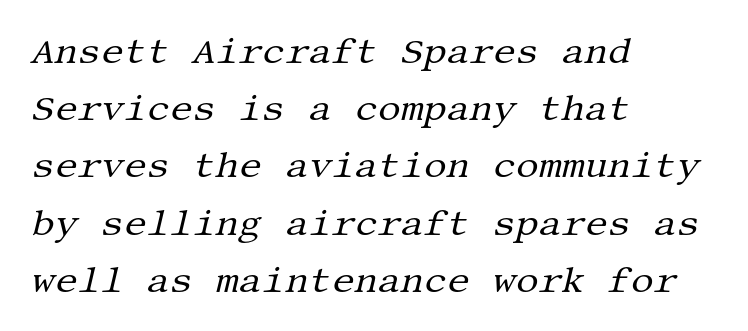
Q: Is the text bold? A: No.
Q: Is the text italic (slanted)? A: Yes, it leans right by about 13 degrees.
Q: Is the typeface a serif or a sans-serif typeface? A: Serif.
Q: Is the text underlined? A: No.
Q: How is the paragraph aligned? A: Left-aligned.
Q: Is the spacing between letters normal or unusually wide? A: Normal.
Q: Is the spacing between lines tight, normal or loose? A: Normal.
Q: Width (condensed, normal, or wide)? A: Normal.
Q: Stroke contrast? A: Medium.
Q: x-height? A: Large.
